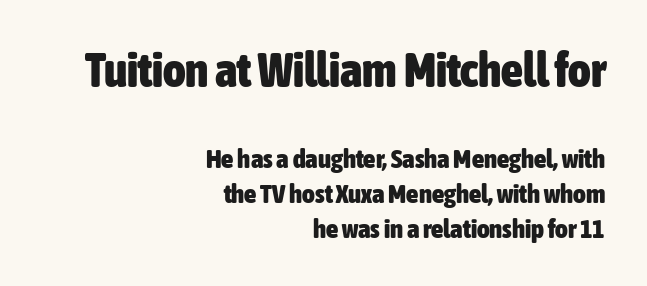
Q: Is the text bold? A: Yes.
Q: Is the text italic (slanted)? A: No, it is upright.
Q: Is the typeface a serif or a sans-serif typeface? A: Sans-serif.
Q: Is the text underlined? A: No.
Q: How is the paragraph aligned? A: Right-aligned.
Q: Is the spacing between letters normal or unusually wide? A: Normal.
Q: Is the spacing between lines tight, normal or loose? A: Normal.
Q: Which block of text is set in a larger size, the first (top) or the second (bottom)? A: The first (top) one.
Q: Width (condensed, normal, or wide)? A: Condensed.
Q: Stroke contrast? A: Low.
Q: x-height? A: Medium.
Q: Monospaced? A: No.
